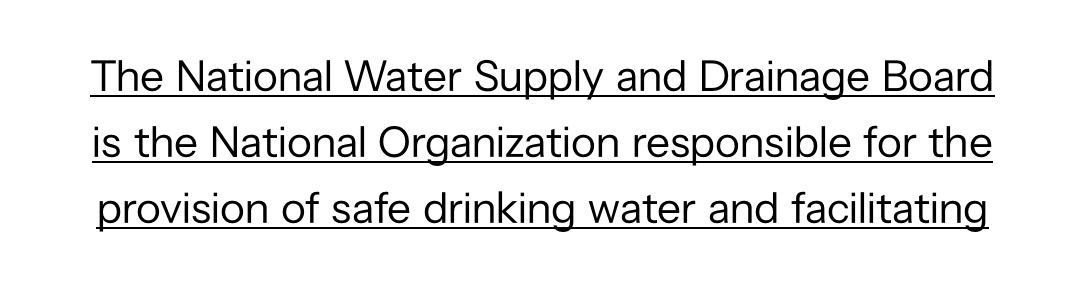
{"serif": "no", "italic": "no", "bold": "no", "weight": "regular", "width": "normal", "stroke_contrast": "low", "x_height": "medium", "monospaced": "no", "underline": "yes", "line_spacing": "normal", "line_spacing_ratio": 1.5, "letter_spacing": "normal", "letter_spacing_em": 0.0, "glyph_px": 44}
